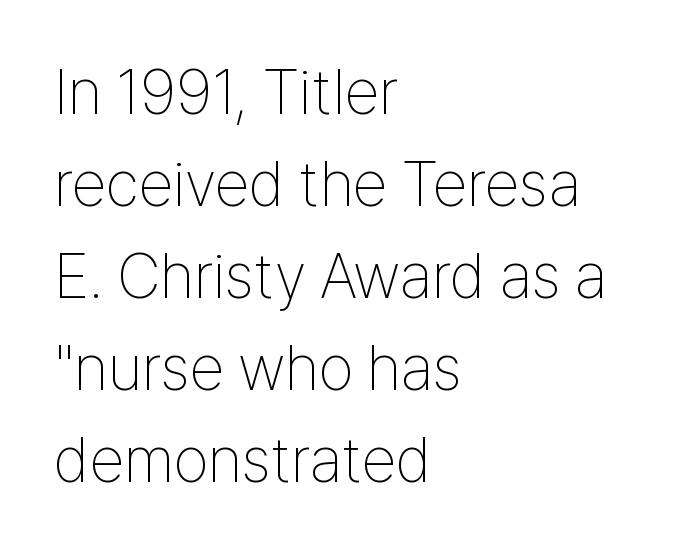
{"serif": "no", "italic": "no", "bold": "no", "weight": "thin", "width": "condensed", "stroke_contrast": "low", "x_height": "medium", "monospaced": "no", "underline": "no", "align": "left", "line_spacing": "normal", "line_spacing_ratio": 1.46, "letter_spacing": "normal", "letter_spacing_em": 0.0, "glyph_px": 63}
